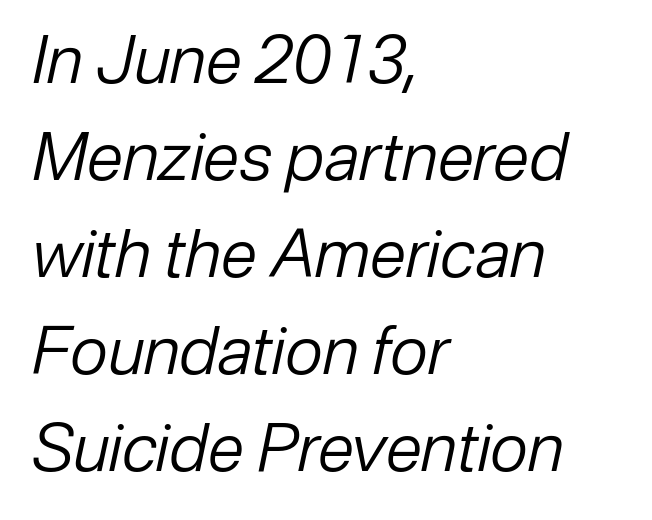
Q: Is the text bold? A: No.
Q: Is the text italic (slanted)? A: Yes, it leans right by about 12 degrees.
Q: Is the text underlined? A: No.
Q: How is the paragraph aligned? A: Left-aligned.
Q: Is the spacing between letters normal or unusually wide? A: Normal.
Q: Is the spacing between lines tight, normal or loose? A: Normal.
Q: Width (condensed, normal, or wide)? A: Normal.
Q: Stroke contrast? A: Low.
Q: x-height? A: Medium.
Q: Monospaced? A: No.
